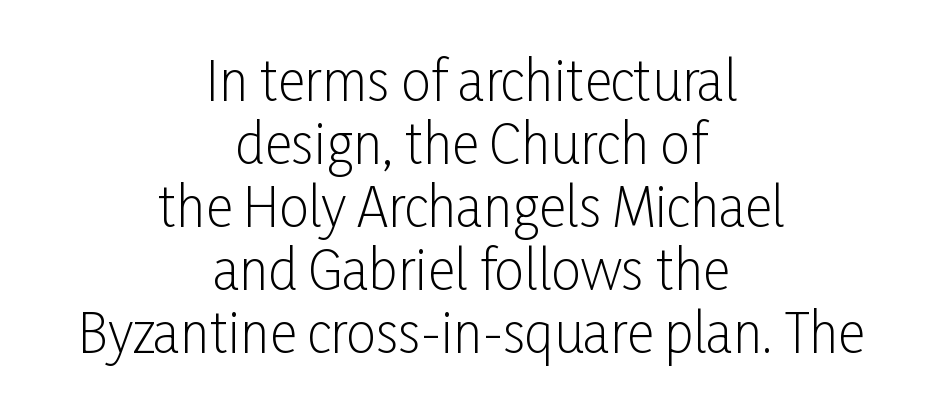
{"serif": "no", "italic": "no", "bold": "no", "weight": "light", "width": "condensed", "stroke_contrast": "low", "x_height": "medium", "monospaced": "no", "underline": "no", "align": "center", "line_spacing_ratio": 1.19, "letter_spacing": "normal", "letter_spacing_em": 0.0, "glyph_px": 53}
